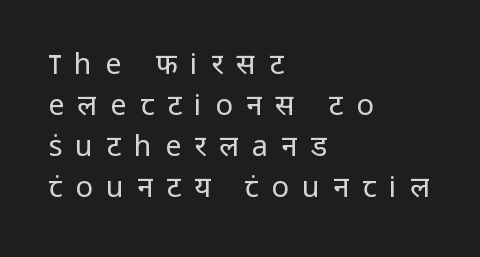
{"serif": "no", "italic": "no", "bold": "no", "weight": "regular", "width": "normal", "stroke_contrast": "low", "x_height": "medium", "monospaced": "no", "underline": "no", "align": "left", "line_spacing": "normal", "line_spacing_ratio": 1.41, "letter_spacing": "wide", "letter_spacing_em": 0.45, "glyph_px": 29}
